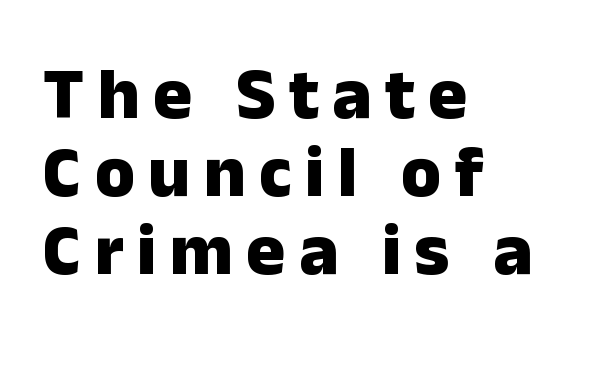
The image shows 73 px heavy sans-serif type, upright; set left-aligned, tight line spacing (1.07x), not underlined; low stroke contrast and a medium x-height.
